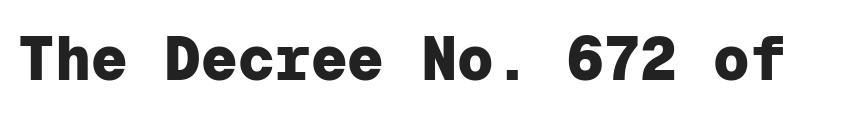
The passage shown is typed in a monospace face where columns stay perfectly aligned. Rendered with straight, roman letterforms. Descender tails drop into unmarked territory. Unlike a traditional serif, this face leaves its strokes unadorned.
